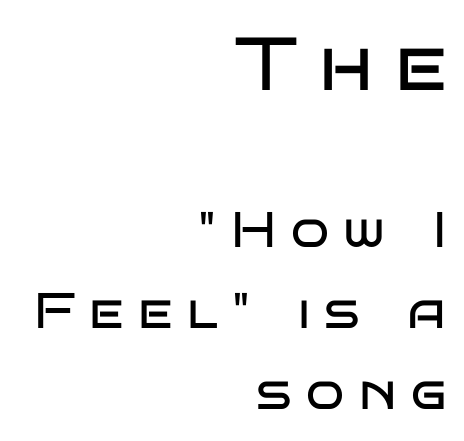
Q: Is the text bold? A: No.
Q: Is the text italic (slanted)? A: No, it is upright.
Q: Is the typeface a serif or a sans-serif typeface? A: Sans-serif.
Q: Is the text underlined? A: No.
Q: How is the paragraph aligned? A: Right-aligned.
Q: Is the spacing between letters normal or unusually wide? A: Unusually wide.
Q: Is the spacing between lines tight, normal or loose? A: Normal.
Q: Which block of text is set in a larger size, the first (top) or the second (bottom)? A: The first (top) one.
Q: Width (condensed, normal, or wide)? A: Wide.
Q: Stroke contrast? A: Low.
Q: x-height? A: Large.
Q: Monospaced? A: No.
